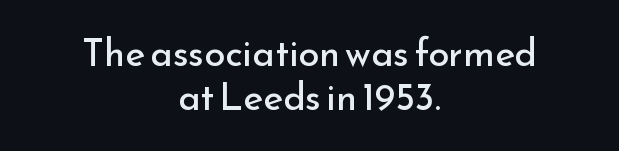
The image shows 38 px regular-weight sans-serif type, upright; set centered, line spacing 1.17x, normal letter spacing, not underlined; low stroke contrast and a small x-height.
